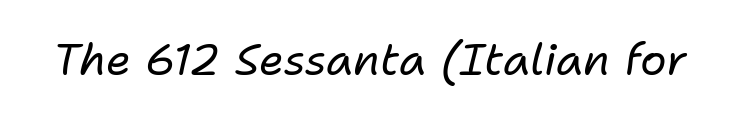
Q: Is the text bold? A: No.
Q: Is the text italic (slanted)? A: Yes, it leans right by about 11 degrees.
Q: Is the text underlined? A: No.
Q: Is the spacing between letters normal or unusually wide? A: Normal.
Q: Width (condensed, normal, or wide)? A: Normal.
Q: Stroke contrast? A: Low.
Q: x-height? A: Medium.
Q: Monospaced? A: No.
